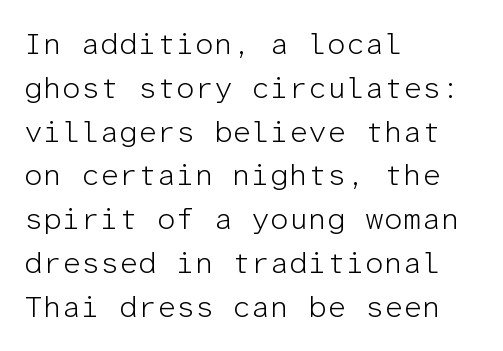
{"serif": "no", "italic": "no", "bold": "no", "weight": "light", "width": "normal", "stroke_contrast": "low", "x_height": "medium", "monospaced": "yes", "underline": "no", "align": "left", "line_spacing": "normal", "line_spacing_ratio": 1.46, "letter_spacing": "normal", "letter_spacing_em": 0.0, "glyph_px": 30}
